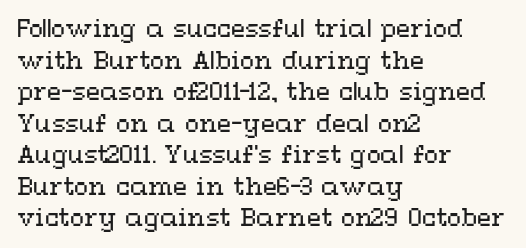
The image shows 23 px text type, upright; set left-aligned, normal line spacing (1.37x), normal letter spacing, not underlined.
